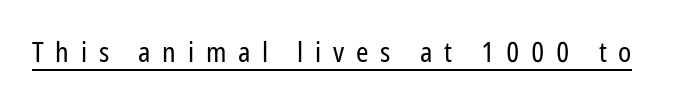
Q: Is the text bold? A: No.
Q: Is the text italic (slanted)? A: No, it is upright.
Q: Is the typeface a serif or a sans-serif typeface? A: Sans-serif.
Q: Is the text underlined? A: Yes.
Q: Is the spacing between letters normal or unusually wide? A: Unusually wide.
Q: Width (condensed, normal, or wide)? A: Condensed.
Q: Stroke contrast? A: Low.
Q: x-height? A: Medium.
Q: Monospaced? A: No.
